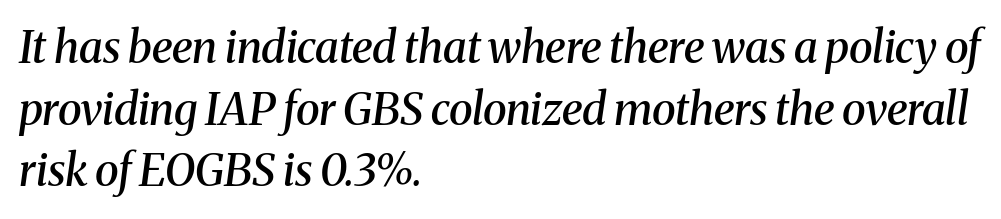
Evenly set lines give the paragraph a standard silhouette. The typesetting leans somewhat heavy: a semibold. Here the glyphs are tracked normally, forming tight word shapes. The text carries the slant typical of an italic or oblique font.
